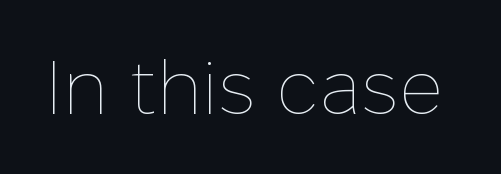
Ordinary non-slanted type is in use. Stroke mass is kept to a normal reading level or below. The face used here is proportionally spaced, like ordinary book or web type. The rendering keeps characters at their native spacing.
